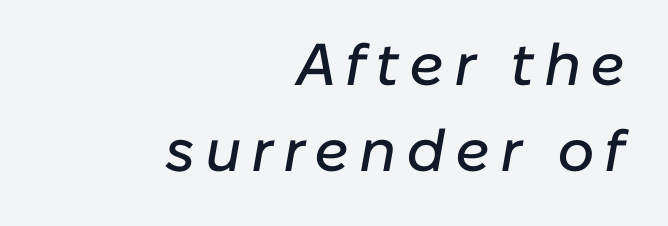
Bare-footed words on every line. A flush-right, rag-left setting is used for this passage. Successive baselines arrive at the customary interval. Italic: yes, the glyphs are oblique.
